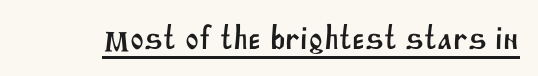
{"serif": "no", "width": "normal", "stroke_contrast": "medium", "x_height": "large", "monospaced": "no", "underline": "yes", "letter_spacing": "normal", "letter_spacing_em": 0.0, "glyph_px": 33}
